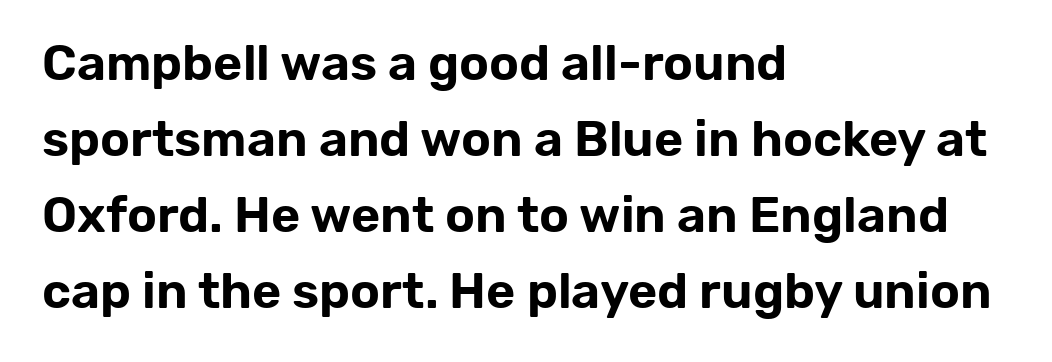
Q: Is the text italic (slanted)? A: No, it is upright.
Q: Is the typeface a serif or a sans-serif typeface? A: Sans-serif.
Q: Is the text underlined? A: No.
Q: How is the paragraph aligned? A: Left-aligned.
Q: Is the spacing between letters normal or unusually wide? A: Normal.
Q: Is the spacing between lines tight, normal or loose? A: Normal.
Q: Width (condensed, normal, or wide)? A: Normal.
Q: Stroke contrast? A: Low.
Q: x-height? A: Medium.
Q: Monospaced? A: No.
